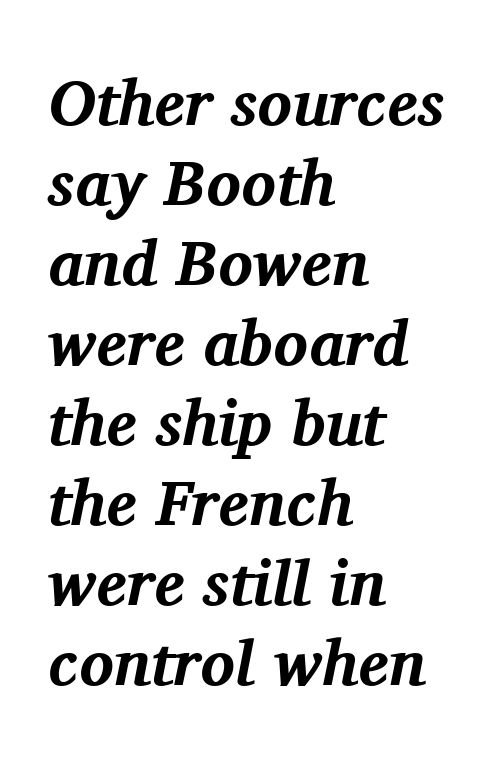
{"serif": "yes", "italic": "yes", "lean": "right", "slant_degrees": 11, "bold": "yes", "weight": "bold", "width": "normal", "stroke_contrast": "medium", "x_height": "medium", "monospaced": "no", "underline": "no", "align": "left", "line_spacing": "normal", "line_spacing_ratio": 1.25, "letter_spacing": "normal", "letter_spacing_em": 0.0, "glyph_px": 64}
